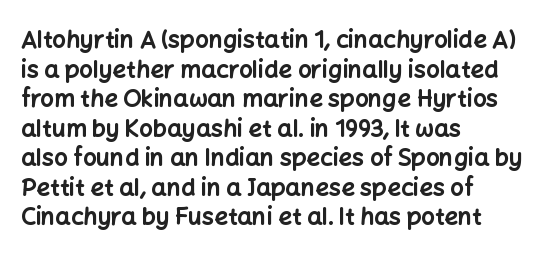
Nobody drew a line under any word here. The lettering stays uniformly vertical, giving the passage a roman look. Each word holds together tightly as a unit, with standard inter-letter gaps. A student would call this left alignment; a typographer would say flush left, rag right. Typographic density is high because the face is bold.
